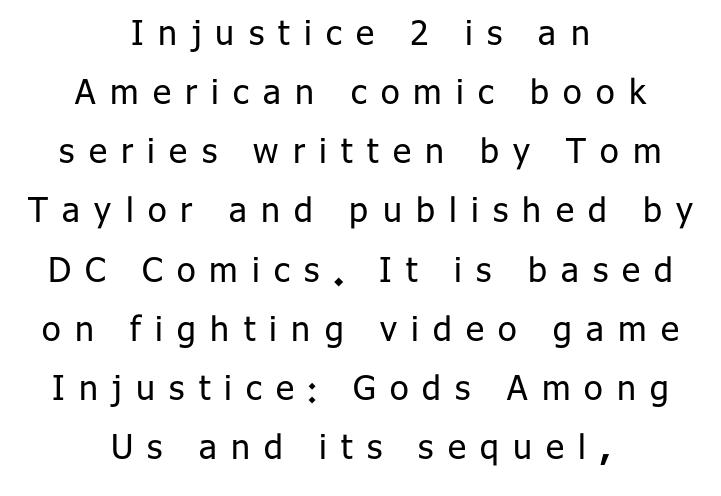
The passage shown is not underscored anywhere. The font sits on the lighter half of the weight spectrum, regular included. Does the type have serifs? No, each stem ends abruptly. Character widths vary here, with narrow letters taking less room than wide ones. The gaps between neighbouring characters are conspicuously large.
